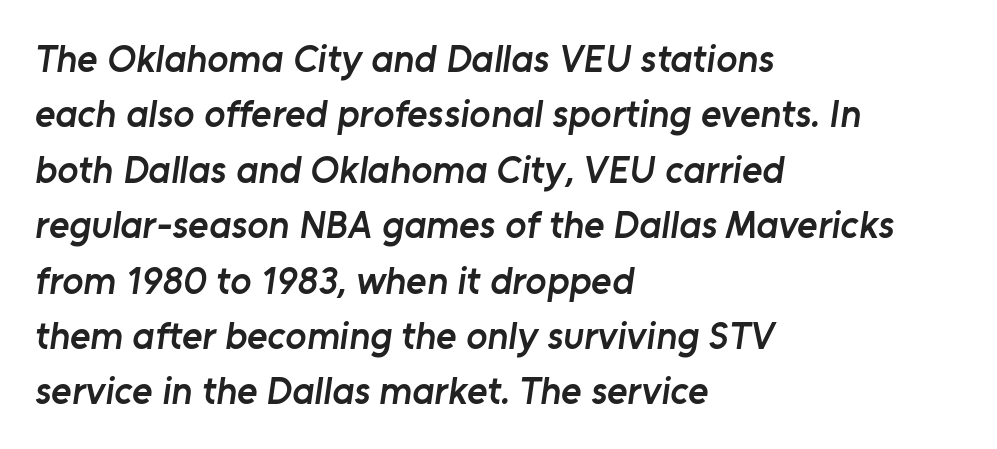
{"serif": "no", "bold": "semi", "weight": "semibold", "width": "normal", "stroke_contrast": "low", "x_height": "medium", "monospaced": "no", "underline": "no", "align": "left", "line_spacing": "normal", "line_spacing_ratio": 1.42, "letter_spacing": "normal", "letter_spacing_em": 0.0, "glyph_px": 39}
